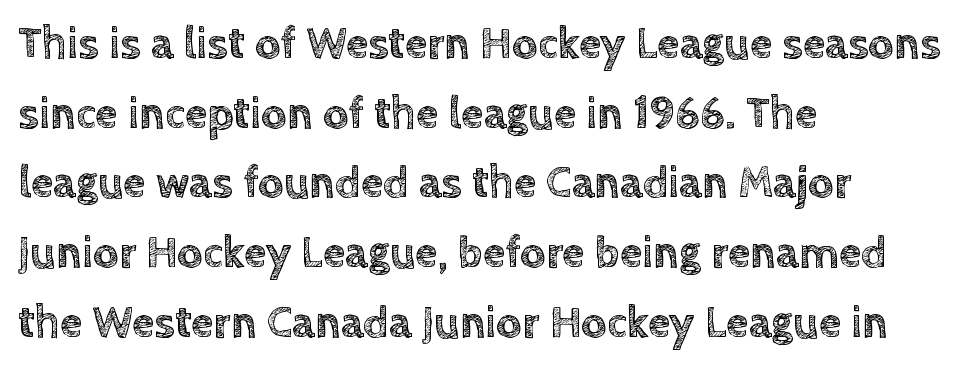
Which margin do the lines hug? The left one — the right edge is uneven. The face used here is proportionally spaced, like ordinary book or web type. Quick note: interline space is typical. No word sits above an underline. Every character sits straight up, as roman type does.
